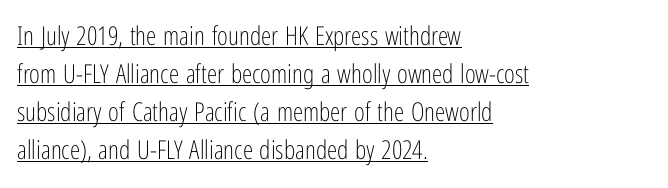
Q: Is the text bold? A: No.
Q: Is the text italic (slanted)? A: No, it is upright.
Q: Is the text underlined? A: Yes.
Q: How is the paragraph aligned? A: Left-aligned.
Q: Is the spacing between letters normal or unusually wide? A: Normal.
Q: Is the spacing between lines tight, normal or loose? A: Normal.
